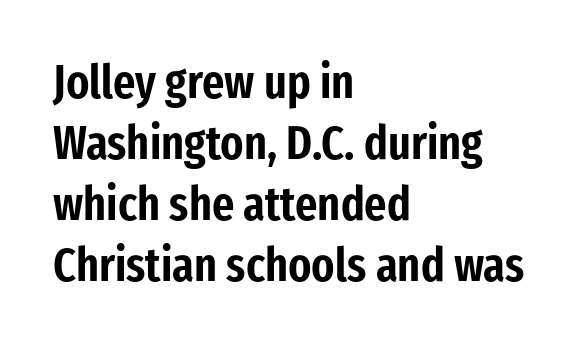
The image shows 48 px condensed sans-serif type, upright; set left-aligned, normal line spacing (1.27x), normal letter spacing, not underlined; low stroke contrast and a medium x-height.
